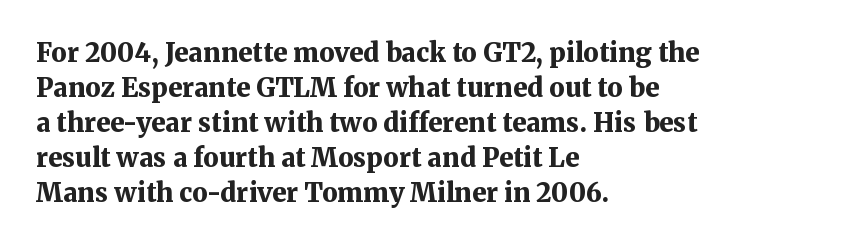
Q: Is the text bold? A: Yes.
Q: Is the text italic (slanted)? A: No, it is upright.
Q: Is the text underlined? A: No.
Q: How is the paragraph aligned? A: Left-aligned.
Q: Is the spacing between letters normal or unusually wide? A: Normal.
Q: Is the spacing between lines tight, normal or loose? A: Normal.
